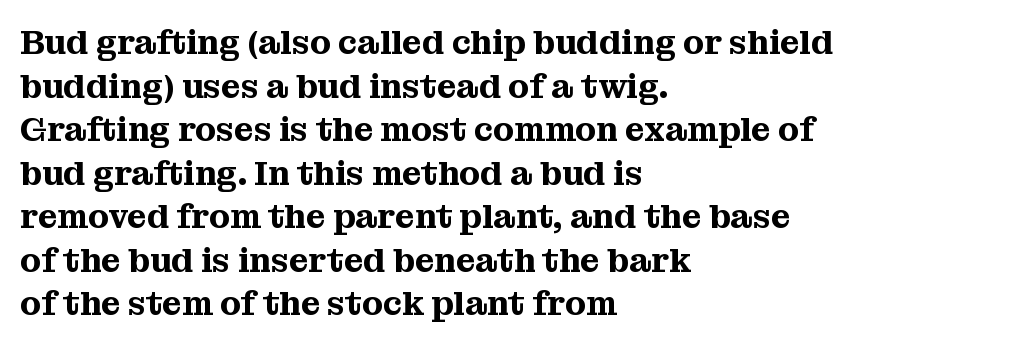
{"serif": "yes", "italic": "no", "width": "normal", "stroke_contrast": "medium", "x_height": "medium", "monospaced": "no", "underline": "no", "align": "left", "line_spacing": "normal", "line_spacing_ratio": 1.28, "letter_spacing": "normal", "letter_spacing_em": 0.0, "glyph_px": 34}
